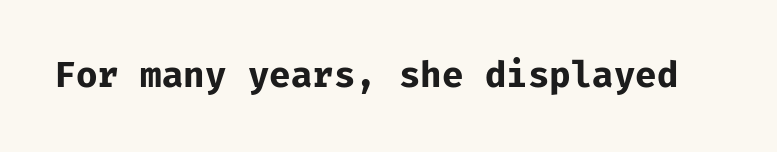
{"serif": "no", "italic": "no", "bold": "yes", "weight": "bold", "width": "normal", "stroke_contrast": "low", "x_height": "medium", "monospaced": "yes", "underline": "no", "letter_spacing": "normal", "letter_spacing_em": 0.0, "glyph_px": 35}
